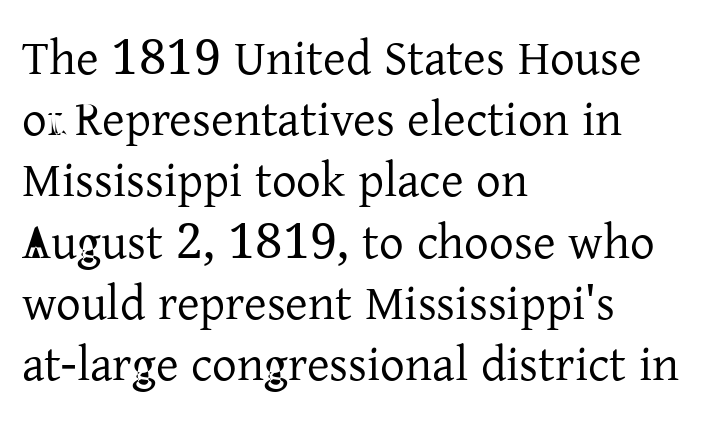
{"serif": "yes", "italic": "no", "bold": "no", "weight": "regular", "width": "normal", "stroke_contrast": "low", "x_height": "medium", "monospaced": "no", "underline": "no", "align": "left", "line_spacing": "normal", "line_spacing_ratio": 1.25, "letter_spacing": "normal", "letter_spacing_em": 0.0, "glyph_px": 49}
